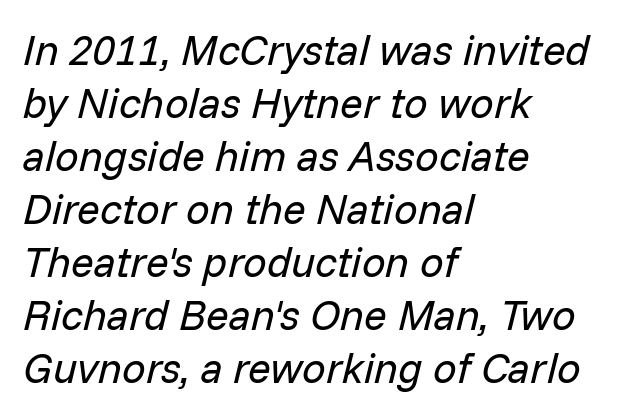
The image shows 42 px regular-weight type, italic (leaning right); set left-aligned, normal line spacing (1.26x), normal letter spacing, not underlined; low stroke contrast and a medium x-height.
